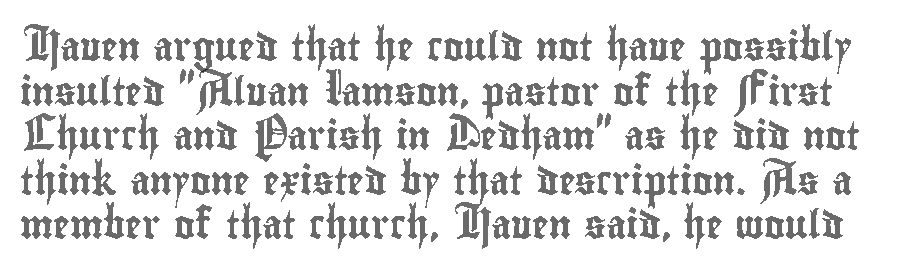
The image shows 28 px condensed type, upright; set normal line spacing (1.59x), normal letter spacing, not underlined; a small x-height.
